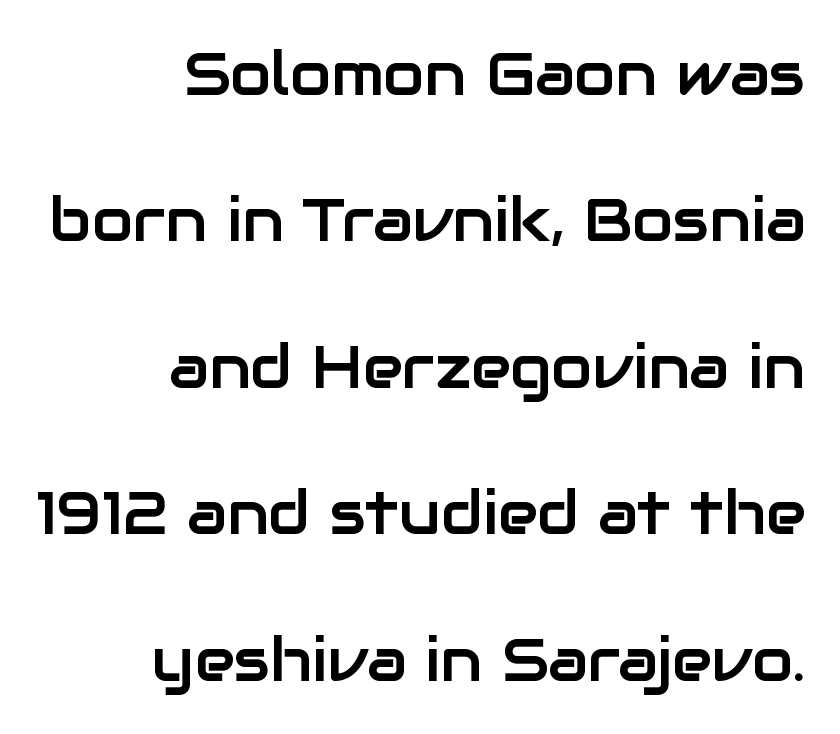
{"serif": "no", "italic": "no", "width": "normal", "stroke_contrast": "low", "x_height": "medium", "monospaced": "no", "underline": "no", "align": "right", "line_spacing": "loose", "line_spacing_ratio": 2.44, "letter_spacing": "normal", "letter_spacing_em": 0.0, "glyph_px": 60}
